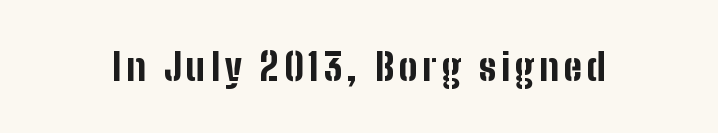
A typesetter would mark this as roman, not italic. Think of a printed novel: that variable character pitch is what you see here. Classification — sans serif. Has an underline been added? It has not.
